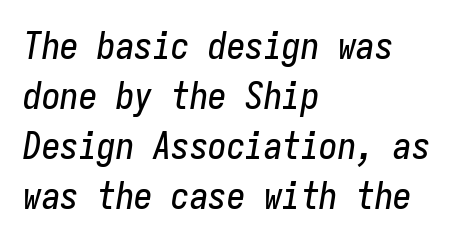
{"italic": "yes", "lean": "right", "slant_degrees": 9, "width": "condensed", "stroke_contrast": "low", "x_height": "medium", "monospaced": "yes", "underline": "no", "align": "left", "line_spacing": "normal", "line_spacing_ratio": 1.35, "letter_spacing": "normal", "letter_spacing_em": 0.0, "glyph_px": 37}
